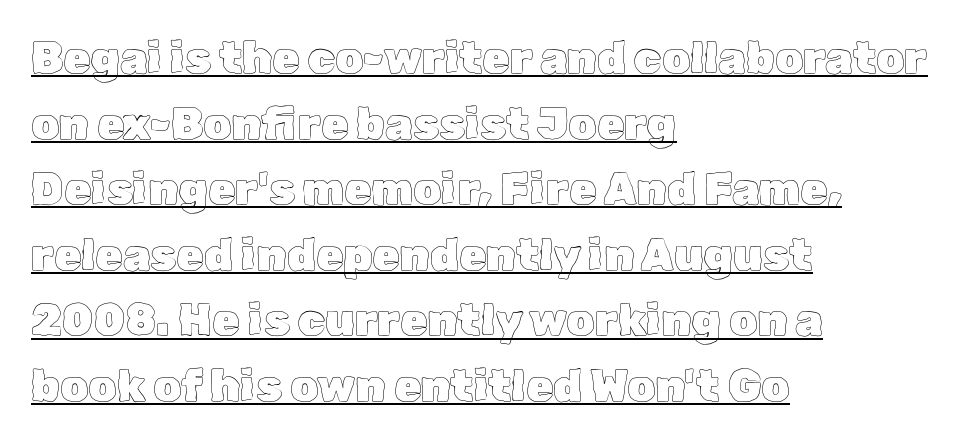
This rendering leaves character spacing at its baseline value. Reading down the column, the eye jumps a familiar distance to each next line. Has an underline been added? It has. A typesetter would call this proportional, since set widths differ per character. The typesetter chose a ragged-right arrangement here.
